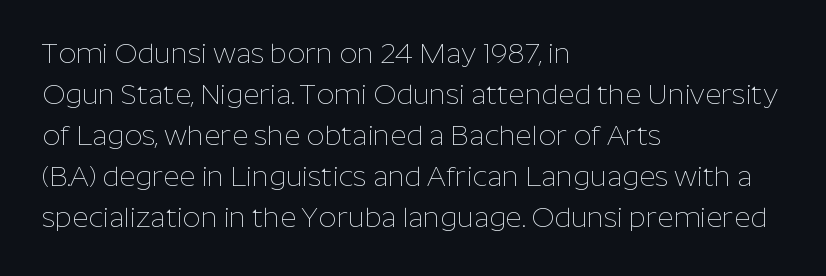
{"serif": "no", "italic": "no", "bold": "no", "weight": "thin", "width": "normal", "stroke_contrast": "low", "x_height": "medium", "monospaced": "no", "underline": "no", "align": "left", "line_spacing": "normal", "line_spacing_ratio": 1.46, "letter_spacing": "normal", "letter_spacing_em": 0.0, "glyph_px": 28}
